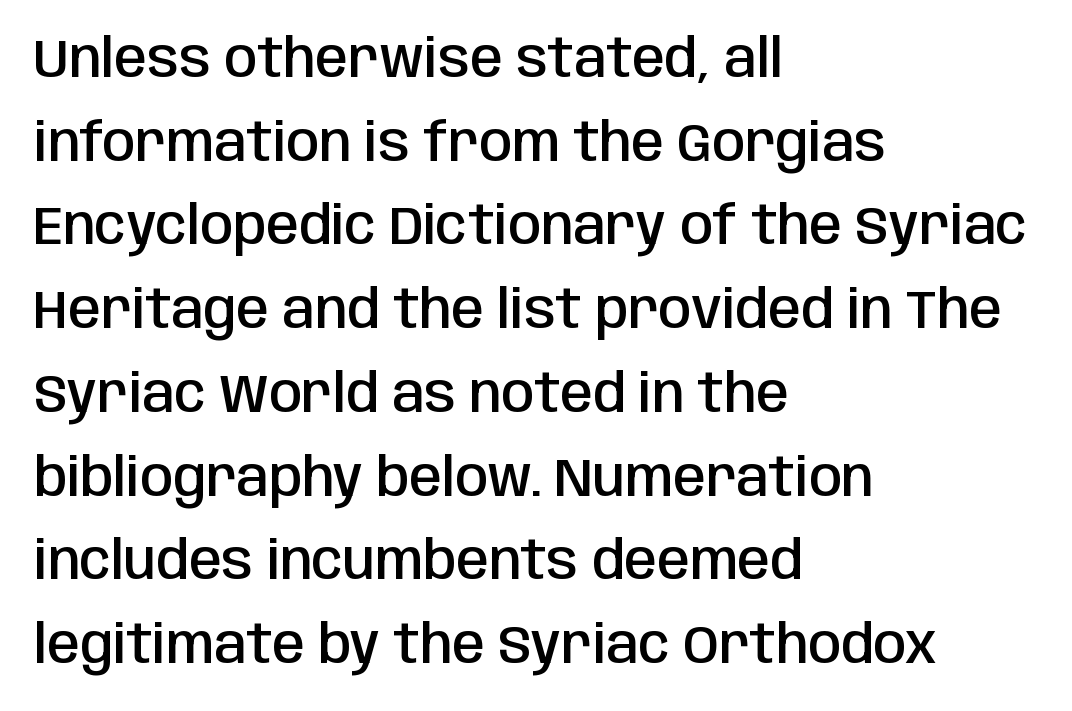
The leading is moderate, giving the passage an even texture. In CSS terms this would be text-align: left. Emphasis by weight is partial: semibold. Words appear dense and cohesive because spacing is normal. Grotesque or geometric, the face here clearly has no serifs.
